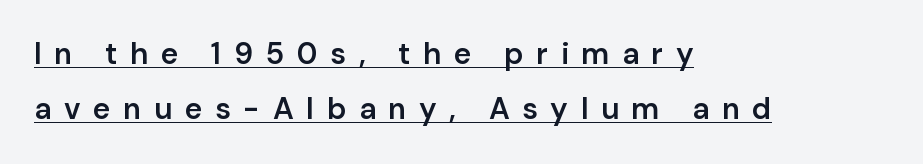
{"serif": "no", "italic": "no", "bold": "semi", "weight": "semibold", "width": "normal", "stroke_contrast": "low", "x_height": "medium", "monospaced": "no", "underline": "yes", "align": "left", "line_spacing_ratio": 1.85, "letter_spacing": "wide", "letter_spacing_em": 0.42, "glyph_px": 30}
